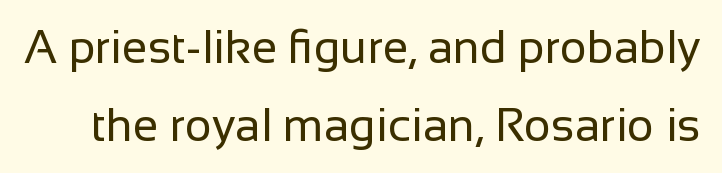
The image shows 46 px regular-weight sans-serif type, upright; set normal line spacing (1.7x), normal letter spacing, not underlined; low stroke contrast and a medium x-height.
